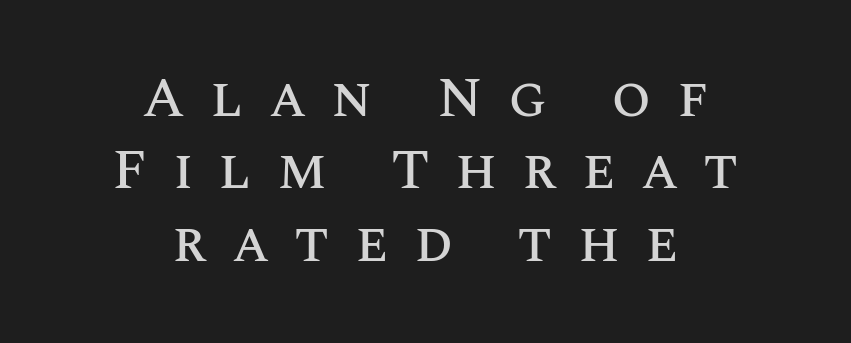
Letters rest on an invisible, unmarked baseline. Is the block centered? Yes — each line is placed symmetrically about the middle. Spacing between characters has been opened up far beyond the box default. When letters stand straight like this, we call the style roman or upright. A typesetter would call this leading conventional body-copy spacing.
